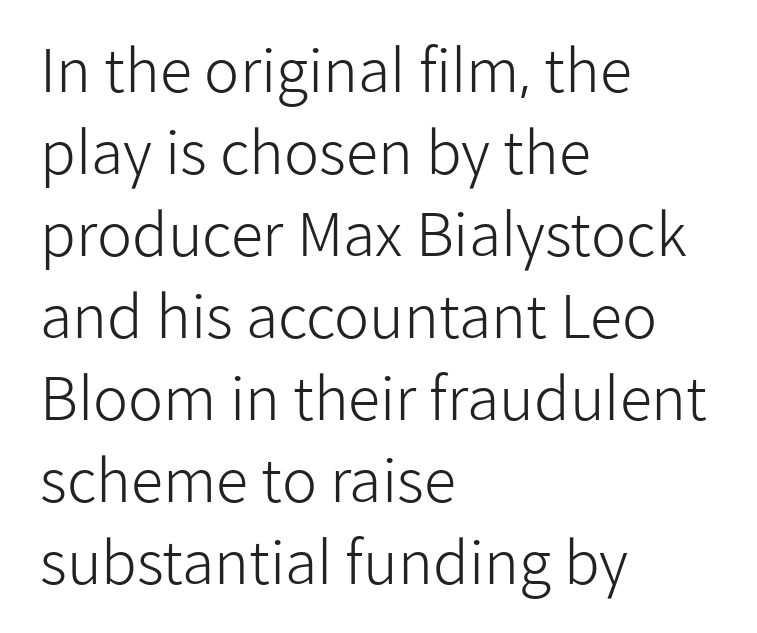
If you drew a ruler down the left edge, every line would touch it. Weight: not bold — regular or lighter. The letterforms sit shoulder to shoulder at normal distance. The passage shown is typed in a proportional face where columns would drift. This rendering features lettering with no underline.
